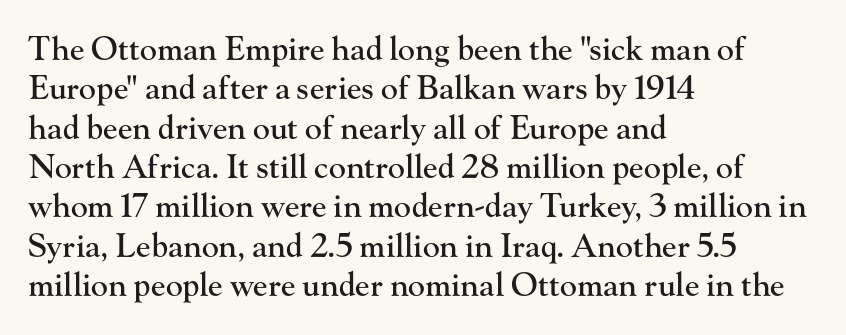
Q: Is the text italic (slanted)? A: No, it is upright.
Q: Is the typeface a serif or a sans-serif typeface? A: Serif.
Q: Is the text underlined? A: No.
Q: How is the paragraph aligned? A: Left-aligned.
Q: Is the spacing between letters normal or unusually wide? A: Normal.
Q: Width (condensed, normal, or wide)? A: Normal.
Q: Stroke contrast? A: High.
Q: x-height? A: Small.
Q: Monospaced? A: No.
